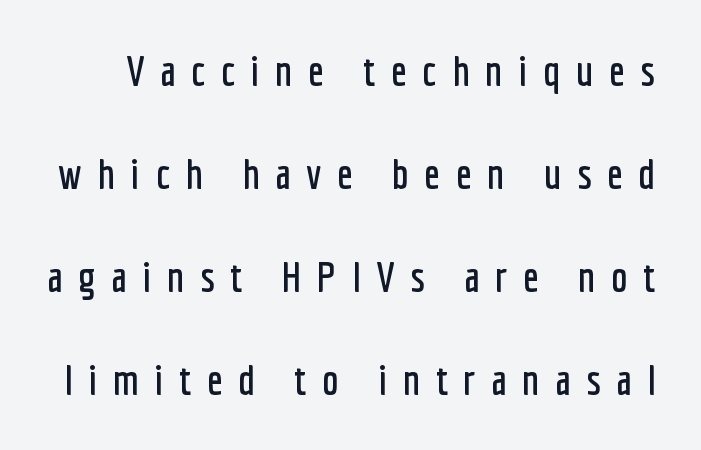
Baseline-to-baseline distance is far greater than the letter height. In terms of letterspacing, this is a distinctly airy, spread setting. Clear beneath every line of the passage. A typesetter would label this face a sans.
